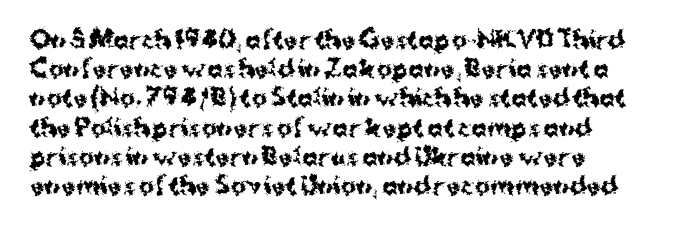
The image shows 23 px bold type, upright; set left-aligned, normal line spacing (1.27x), normal letter spacing, not underlined.
